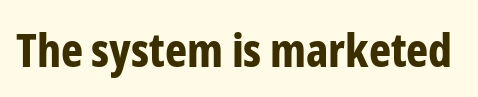
{"serif": "no", "italic": "no", "bold": "yes", "weight": "bold", "width": "condensed", "stroke_contrast": "low", "x_height": "medium", "monospaced": "no", "underline": "no", "letter_spacing": "normal", "letter_spacing_em": 0.0, "glyph_px": 47}
